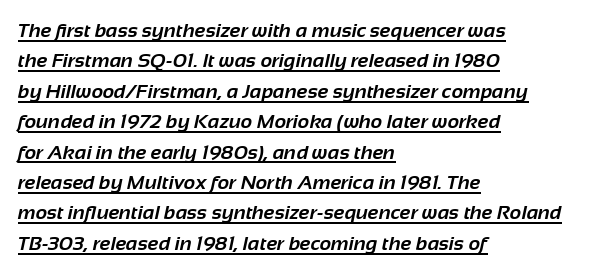
{"bold": "yes", "underline": "yes", "align": "left", "line_spacing": "normal", "line_spacing_ratio": 1.52, "letter_spacing": "normal", "letter_spacing_em": 0.0, "glyph_px": 20}
